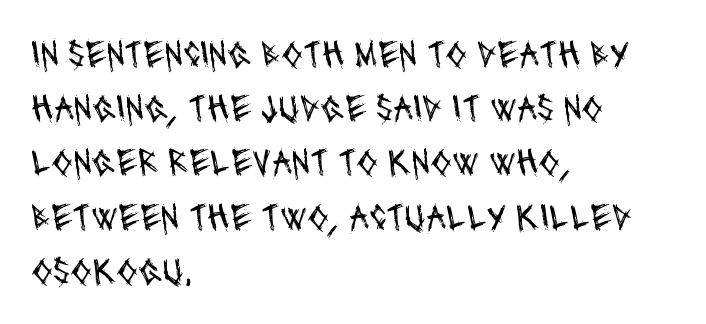
The image shows 39 px regular-weight, condensed sans-serif type; set left-aligned, normal line spacing (1.39x), normal letter spacing, not underlined; medium stroke contrast and a large x-height.
